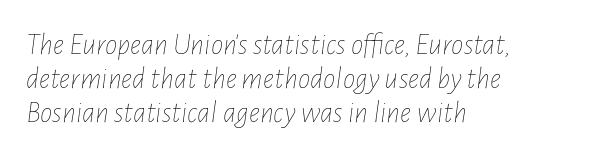
The image shows 31 px thin, condensed type, italic (leaning right); set left-aligned, tight line spacing (1.09x), normal letter spacing, not underlined; low stroke contrast and a medium x-height.
